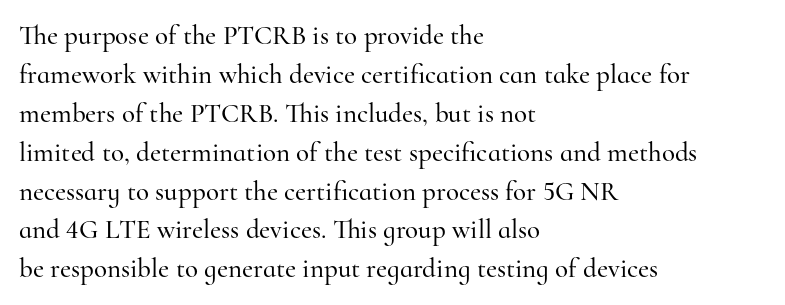
This block has exactly the height ordinary leading produces. The specimen reads as upright at a glance. Letters rest on an invisible, unmarked baseline. Compared with typical body copy, the letter spacing here is the same.
